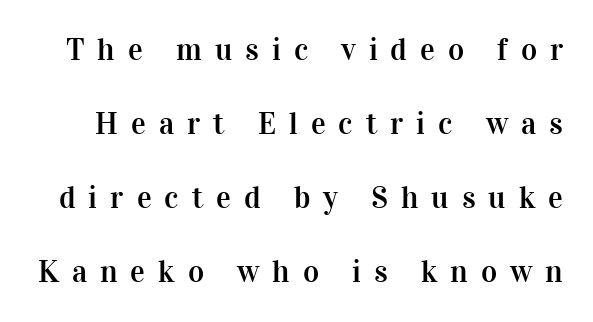
The image shows 31 px serif type, upright; set loose line spacing (2.39x), unusually wide letter spacing (+0.42 em), not underlined; high stroke contrast and a medium x-height.
